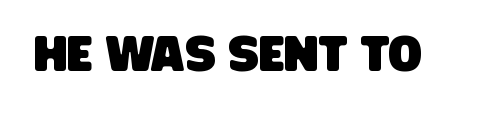
{"serif": "no", "width": "condensed", "stroke_contrast": "low", "x_height": "large", "monospaced": "no", "underline": "no", "letter_spacing": "normal", "letter_spacing_em": 0.0, "glyph_px": 49}
